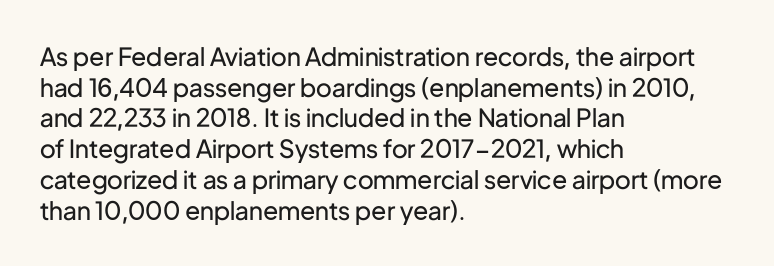
The image shows 25 px text type, upright; set left-aligned, line spacing 1.23x, normal letter spacing, not underlined.
